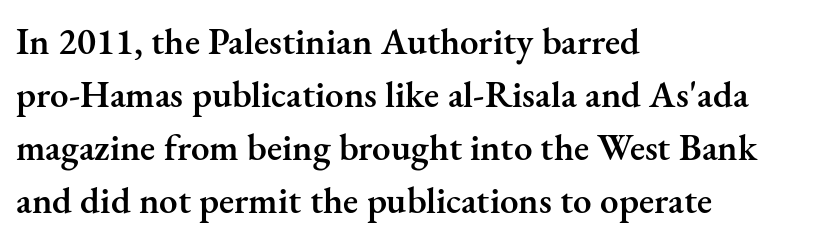
The image shows 37 px semibold serif type, upright; set left-aligned, normal line spacing (1.43x), normal letter spacing, not underlined; medium stroke contrast and a small x-height.
